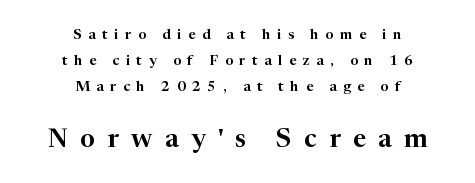
Q: Is the text italic (slanted)? A: No, it is upright.
Q: Is the text underlined? A: No.
Q: How is the paragraph aligned? A: Centered.
Q: Is the spacing between letters normal or unusually wide? A: Unusually wide.
Q: Which block of text is set in a larger size, the first (top) or the second (bottom)? A: The second (bottom) one.
